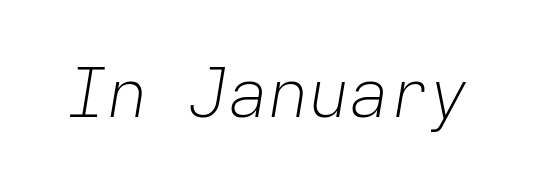
The image shows 67 px light type, italic (leaning right), monospaced; set normal letter spacing, not underlined; low stroke contrast and a medium x-height.
